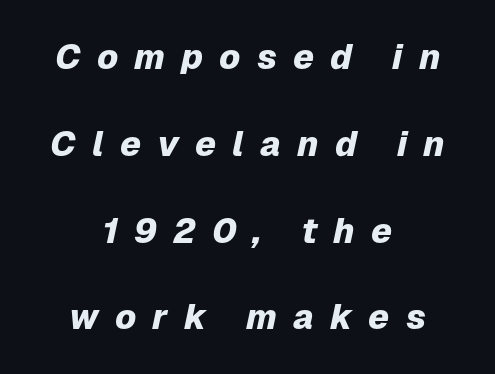
{"italic": "yes", "lean": "right", "slant_degrees": 12, "bold": "yes", "weight": "heavy", "width": "normal", "stroke_contrast": "low", "x_height": "medium", "monospaced": "no", "underline": "no", "align": "center", "line_spacing": "loose", "line_spacing_ratio": 2.48, "letter_spacing": "wide", "letter_spacing_em": 0.46, "glyph_px": 35}
